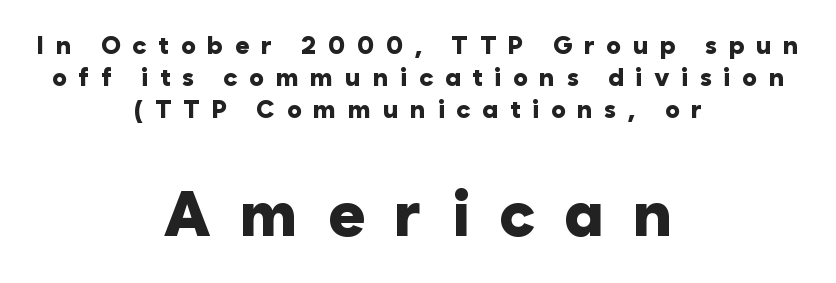
The image shows 63 px heavy sans-serif type, upright; set centered, normal line spacing (1.28x), unusually wide letter spacing (+0.46 em), not underlined; the second (bottom) block is 2.52x larger; low stroke contrast and a medium x-height.
